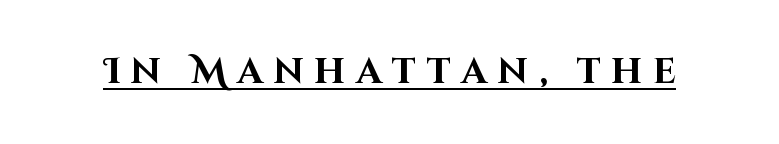
Q: Is the text bold? A: Yes.
Q: Is the text italic (slanted)? A: No, it is upright.
Q: Is the typeface a serif or a sans-serif typeface? A: Sans-serif.
Q: Is the text underlined? A: Yes.
Q: Is the spacing between letters normal or unusually wide? A: Unusually wide.
Q: Width (condensed, normal, or wide)? A: Normal.
Q: Stroke contrast? A: High.
Q: x-height? A: Large.
Q: Monospaced? A: No.
